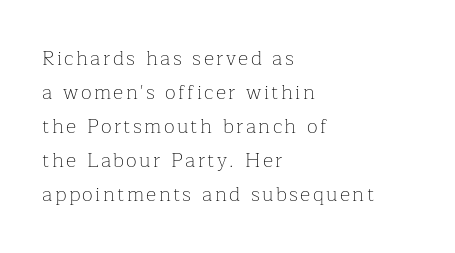
Compared with a centered layout, this one pins lines to the left instead. Ink coverage per letter is moderate at most. This sample uses an upright cut, with every glyph sitting square on the baseline. A clean baseline with only descenders dipping below it.
